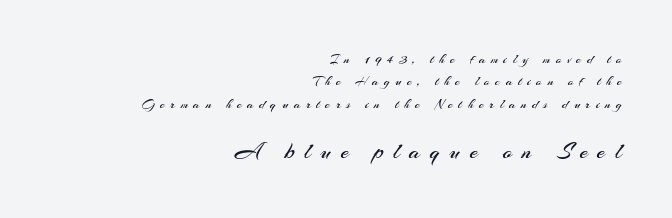
The paragraph has a hard right edge and a soft left edge. This rendering features lettering with no underline. Nothing heavy about these letters — not bold at all. The block of text has a typical density, with ordinary space between rows. Loose tracking; the words dissolve into strings of separated letters. The rendering enlarges the type as you move from the upper chunk to the lower.
